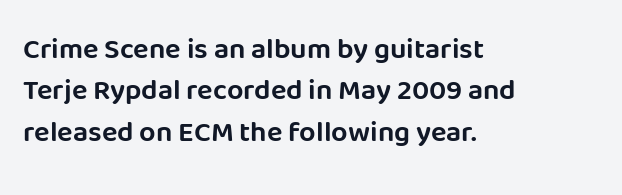
The image shows 29 px sans-serif type, upright; set left-aligned, normal line spacing (1.43x), normal letter spacing, not underlined; low stroke contrast and a large x-height.
